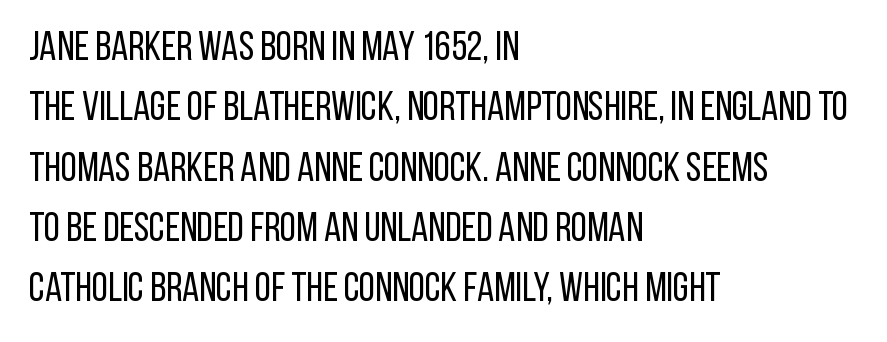
The image shows 41 px regular-weight, condensed sans-serif type, upright; set left-aligned, normal line spacing (1.47x), normal letter spacing, not underlined; low stroke contrast and a large x-height.
